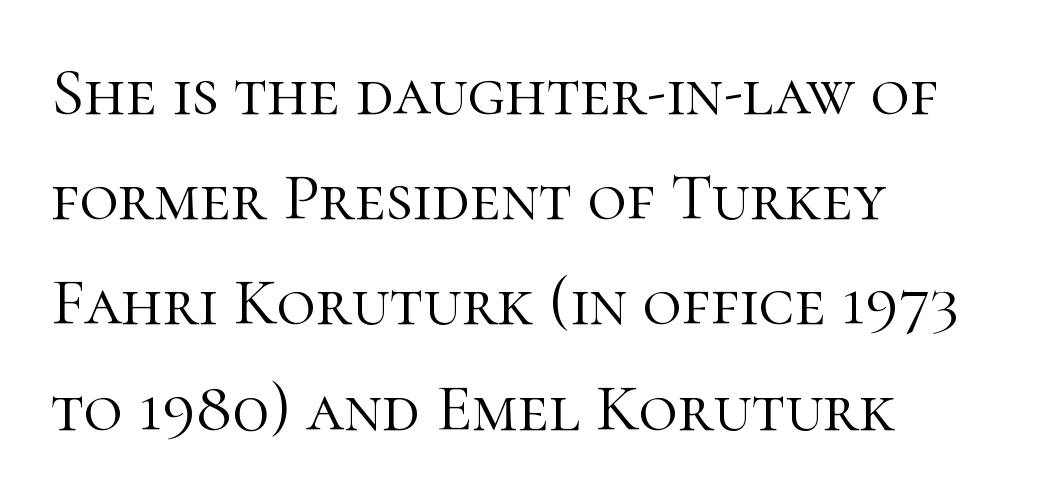
{"serif": "yes", "italic": "no", "bold": "no", "weight": "light", "width": "normal", "stroke_contrast": "high", "x_height": "medium", "monospaced": "no", "underline": "no", "align": "left", "line_spacing": "normal", "line_spacing_ratio": 1.57, "letter_spacing": "normal", "letter_spacing_em": 0.0, "glyph_px": 67}
